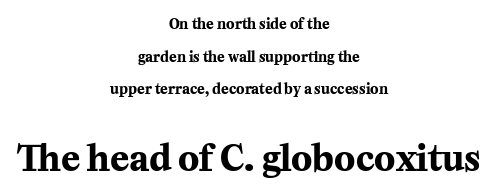
Old-style or modern, the face here clearly has serifs. This rendering leaves character spacing at its baseline value. Larger block? The one below; the one above is distinctly smaller. A bare baseline throughout the passage. Layout note: lines centered.
